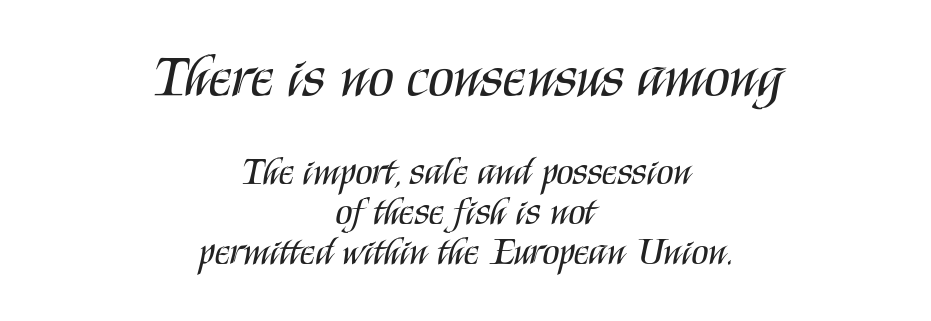
Q: Is the text bold? A: No.
Q: Is the text italic (slanted)? A: Yes.
Q: Is the typeface a serif or a sans-serif typeface? A: Sans-serif.
Q: Is the text underlined? A: No.
Q: How is the paragraph aligned? A: Centered.
Q: Is the spacing between letters normal or unusually wide? A: Normal.
Q: Is the spacing between lines tight, normal or loose? A: Tight.
Q: Which block of text is set in a larger size, the first (top) or the second (bottom)? A: The first (top) one.
Q: Width (condensed, normal, or wide)? A: Condensed.
Q: Stroke contrast? A: Medium.
Q: x-height? A: Large.
Q: Monospaced? A: No.
